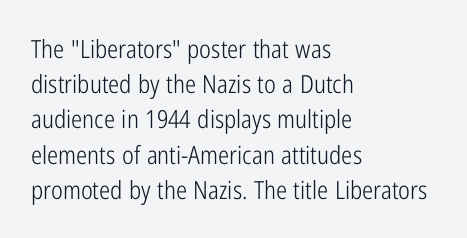
Q: Is the text bold? A: No.
Q: Is the text italic (slanted)? A: No, it is upright.
Q: Is the text underlined? A: No.
Q: How is the paragraph aligned? A: Left-aligned.
Q: Is the spacing between letters normal or unusually wide? A: Normal.
Q: Is the spacing between lines tight, normal or loose? A: Normal.
